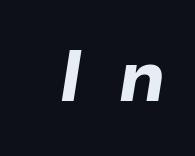
The face used here is rendered with a markedly widened letterfit. Think of a printed novel: that variable character pitch is what you see here. A typesetter would mark this as italic. The letters are bold, with thick, heavy strokes. Any mark beneath the type? The region is blank.
